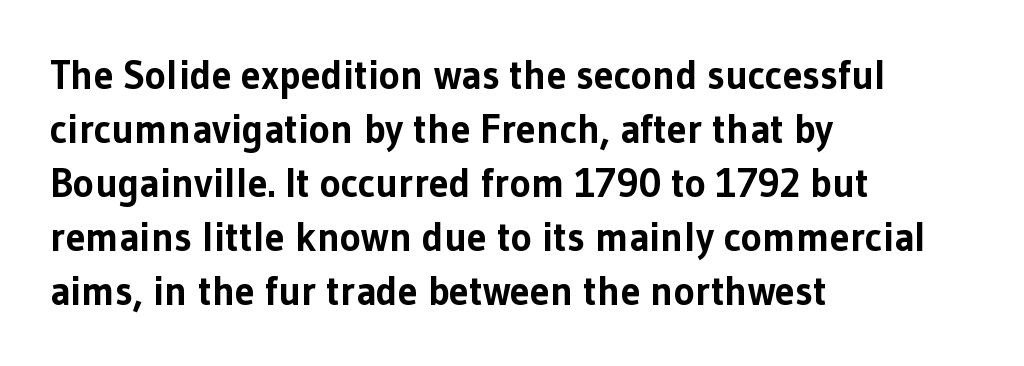
{"serif": "no", "italic": "no", "bold": "yes", "weight": "bold", "width": "normal", "stroke_contrast": "low", "x_height": "medium", "monospaced": "no", "underline": "no", "align": "left", "line_spacing": "normal", "line_spacing_ratio": 1.35, "letter_spacing": "normal", "letter_spacing_em": 0.0, "glyph_px": 40}
